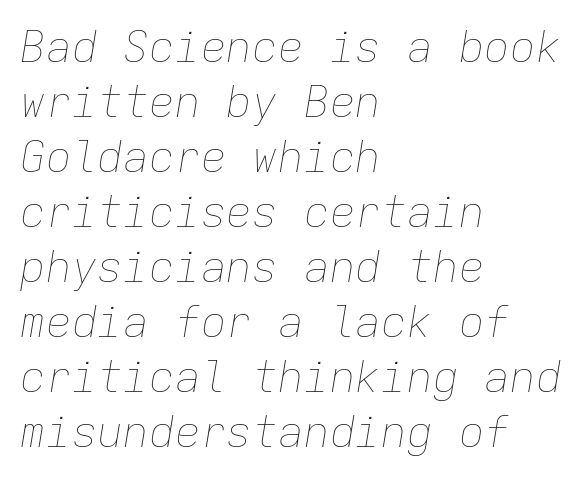
Q: Is the text bold? A: No.
Q: Is the text italic (slanted)? A: Yes, it leans right by about 9 degrees.
Q: Is the text underlined? A: No.
Q: How is the paragraph aligned? A: Left-aligned.
Q: Is the spacing between letters normal or unusually wide? A: Normal.
Q: Is the spacing between lines tight, normal or loose? A: Normal.
Q: Width (condensed, normal, or wide)? A: Normal.
Q: Stroke contrast? A: Low.
Q: x-height? A: Medium.
Q: Monospaced? A: Yes.
